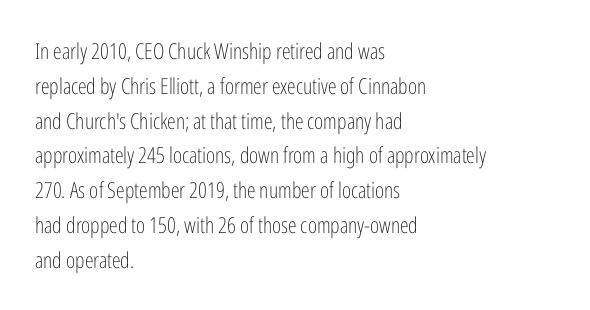
All the whitespace from short lines collects on the right. No extra tracking has been applied to these lines. Characters remain perfectly vertical along every line. The space beneath each line is pristine and unruled. Vertical stems look standard width or narrower in stroke.
